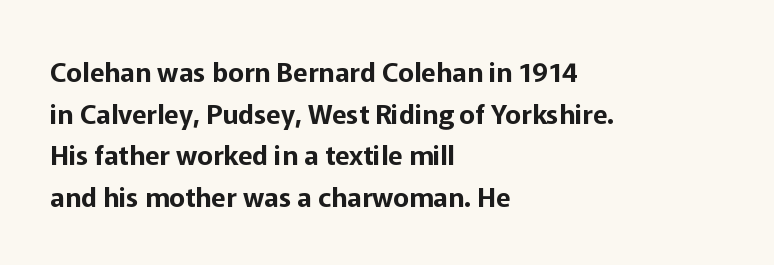
A typesetter would call this zero additional tracking. Line beginnings align vertically; line endings do not. The leading is moderate, giving the passage an even texture. No italicization has been applied; the sample stays upright. This rendering features lettering with no underline.
